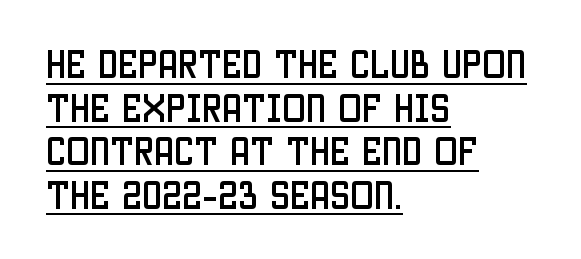
Q: Is the text italic (slanted)? A: No, it is upright.
Q: Is the typeface a serif or a sans-serif typeface? A: Sans-serif.
Q: Is the text underlined? A: Yes.
Q: How is the paragraph aligned? A: Left-aligned.
Q: Is the spacing between letters normal or unusually wide? A: Normal.
Q: Is the spacing between lines tight, normal or loose? A: Normal.
Q: Width (condensed, normal, or wide)? A: Condensed.
Q: Stroke contrast? A: Low.
Q: x-height? A: Large.
Q: Monospaced? A: No.
